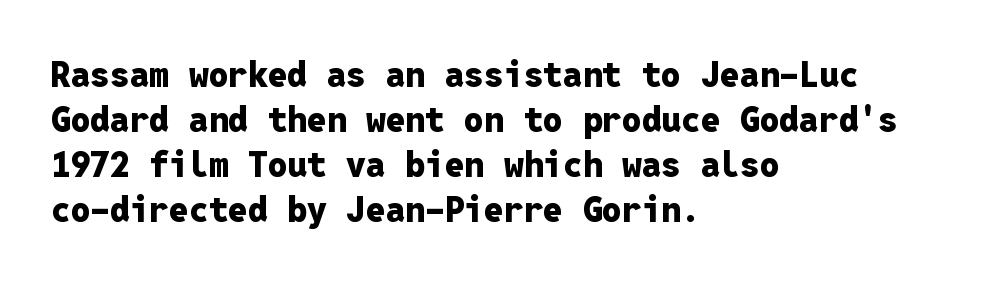
Q: Is the text bold? A: Yes.
Q: Is the text italic (slanted)? A: No, it is upright.
Q: Is the typeface a serif or a sans-serif typeface? A: Sans-serif.
Q: Is the text underlined? A: No.
Q: How is the paragraph aligned? A: Left-aligned.
Q: Is the spacing between letters normal or unusually wide? A: Normal.
Q: Is the spacing between lines tight, normal or loose? A: Normal.
Q: Width (condensed, normal, or wide)? A: Normal.
Q: Stroke contrast? A: Low.
Q: x-height? A: Medium.
Q: Monospaced? A: Yes.
